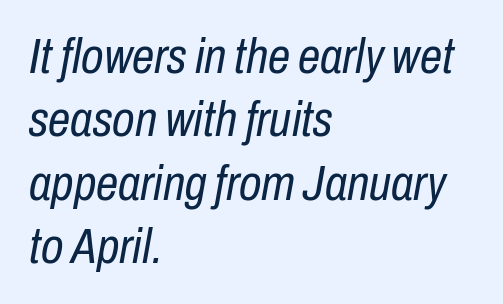
{"italic": "yes", "lean": "right", "slant_degrees": 10, "bold": "no", "weight": "regular", "width": "condensed", "stroke_contrast": "low", "x_height": "medium", "monospaced": "no", "underline": "no", "align": "left", "line_spacing": "normal", "line_spacing_ratio": 1.27, "letter_spacing": "normal", "letter_spacing_em": 0.0, "glyph_px": 50}
